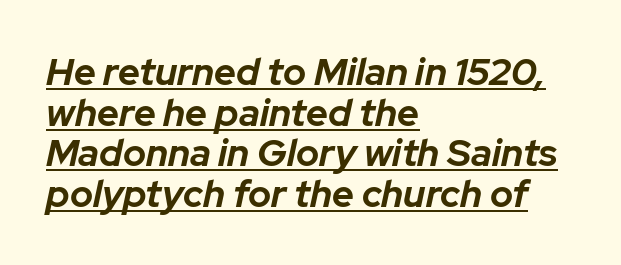
{"italic": "yes", "lean": "right", "slant_degrees": 12, "bold": "yes", "weight": "bold", "width": "normal", "stroke_contrast": "low", "x_height": "medium", "monospaced": "no", "underline": "yes", "align": "left", "line_spacing": "tight", "line_spacing_ratio": 1.07, "letter_spacing": "normal", "letter_spacing_em": 0.0, "glyph_px": 38}
